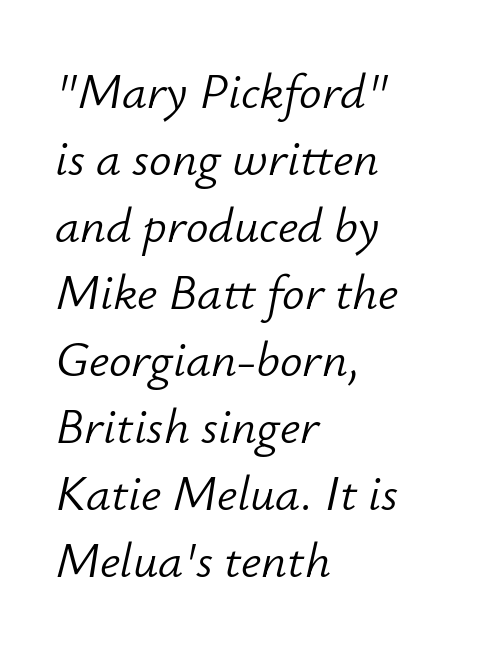
{"italic": "yes", "lean": "right", "slant_degrees": 12, "bold": "no", "weight": "light", "width": "normal", "stroke_contrast": "low", "x_height": "small", "monospaced": "no", "underline": "no", "align": "left", "line_spacing": "normal", "line_spacing_ratio": 1.34, "letter_spacing": "normal", "letter_spacing_em": 0.0, "glyph_px": 50}
